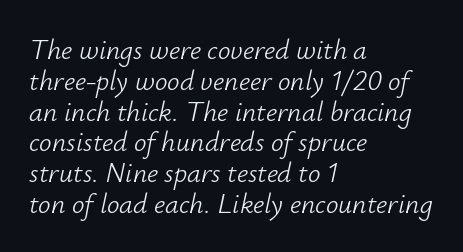
The image shows 28 px light type, italic (leaning right); set left-aligned, tight line spacing (1.1x), normal letter spacing, not underlined; low stroke contrast and a small x-height.
